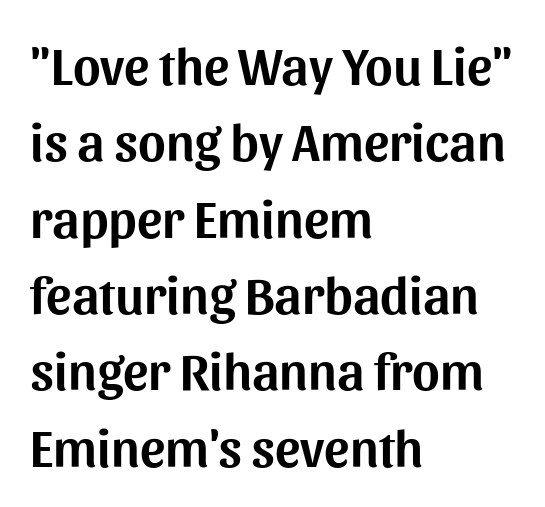
{"serif": "no", "italic": "no", "width": "normal", "stroke_contrast": "medium", "x_height": "medium", "monospaced": "no", "underline": "no", "align": "left", "line_spacing": "normal", "line_spacing_ratio": 1.44, "letter_spacing": "normal", "letter_spacing_em": 0.0, "glyph_px": 53}
